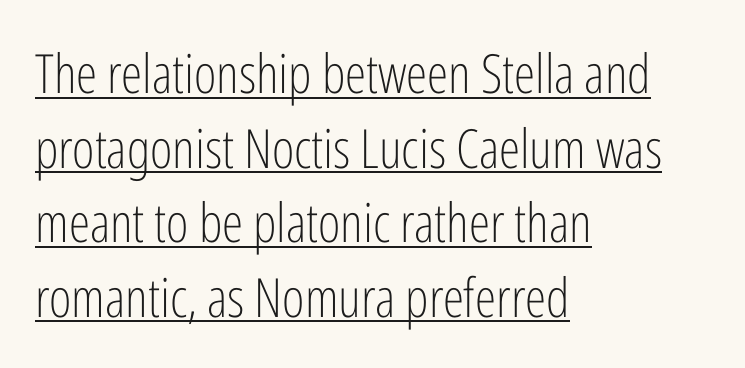
Q: Is the text bold? A: No.
Q: Is the text italic (slanted)? A: No, it is upright.
Q: Is the typeface a serif or a sans-serif typeface? A: Sans-serif.
Q: Is the text underlined? A: Yes.
Q: How is the paragraph aligned? A: Left-aligned.
Q: Is the spacing between letters normal or unusually wide? A: Normal.
Q: Is the spacing between lines tight, normal or loose? A: Normal.
Q: Width (condensed, normal, or wide)? A: Condensed.
Q: Stroke contrast? A: Low.
Q: x-height? A: Medium.
Q: Monospaced? A: No.
